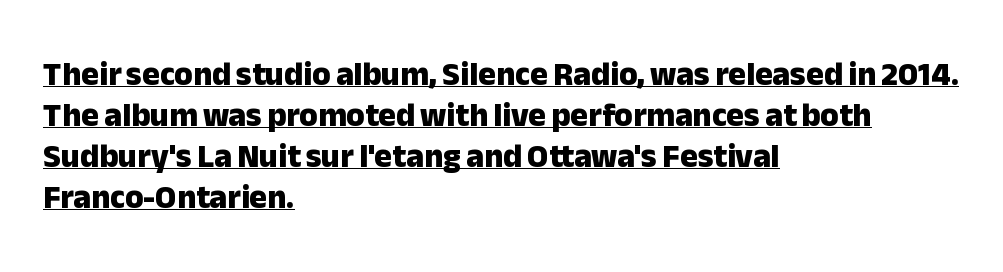
The image shows 33 px heavy sans-serif type, upright; set left-aligned, line spacing 1.24x, normal letter spacing, underlined; low stroke contrast and a medium x-height.
